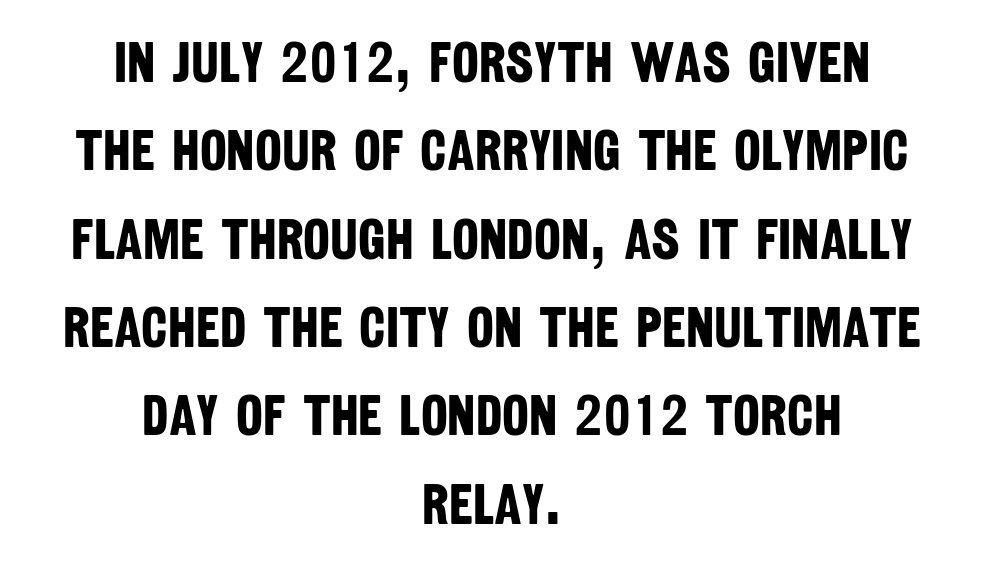
The image shows 57 px bold, condensed sans-serif type; set centered, normal line spacing (1.55x), normal letter spacing, not underlined; low stroke contrast and a large x-height.
